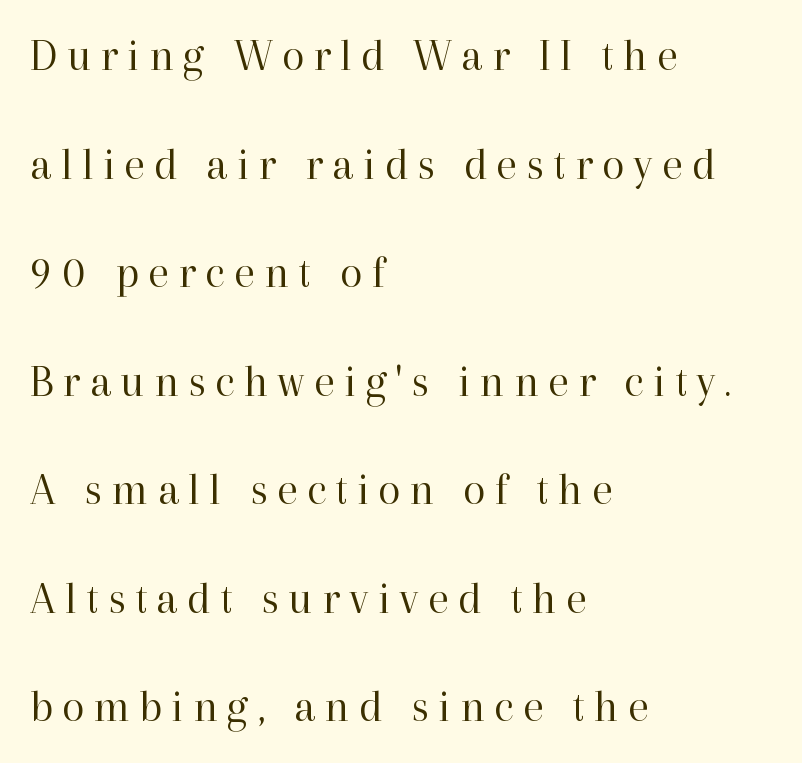
The image shows 46 px regular-weight serif type, upright; set left-aligned, loose line spacing (2.36x), unusually wide letter spacing (+0.2 em), not underlined; high stroke contrast and a medium x-height.
